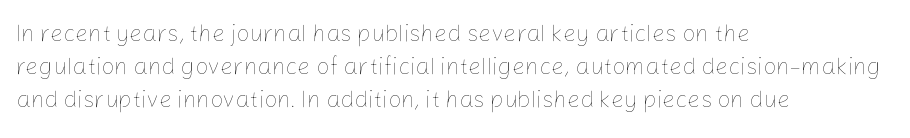
Q: Is the text bold? A: No.
Q: Is the text italic (slanted)? A: No, it is upright.
Q: Is the text underlined? A: No.
Q: How is the paragraph aligned? A: Left-aligned.
Q: Is the spacing between letters normal or unusually wide? A: Normal.
Q: Is the spacing between lines tight, normal or loose? A: Normal.
